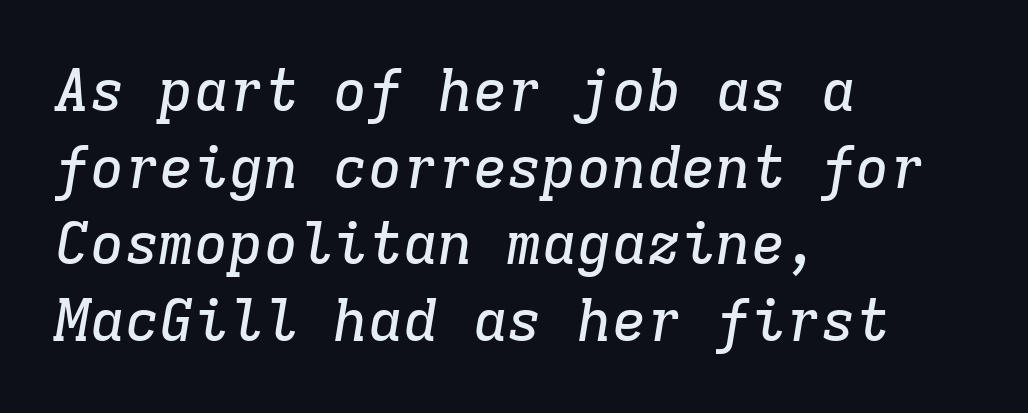
The face used here is seriffed, in the tradition of book romans. Bare-footed words on every line. The rendering uses typewriter-style spacing with identical character cells. The face used here has a pronounced slope to its letters. Rows of type keep a routine distance in the vertical direction. Tracking value appears to be zero — textbook default spacing.
